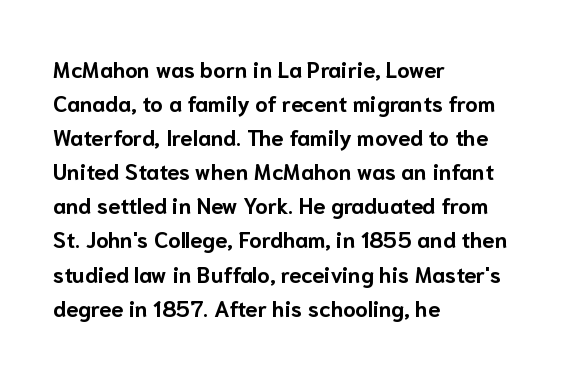
{"italic": "no", "bold": "yes", "underline": "no", "align": "left", "line_spacing": "normal", "line_spacing_ratio": 1.55, "letter_spacing": "normal", "letter_spacing_em": 0.0, "glyph_px": 22}
